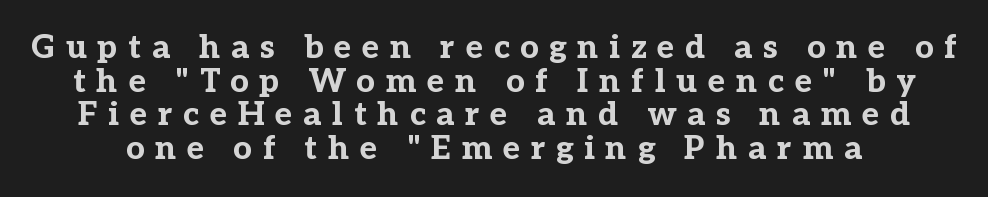
The image shows 33 px bold serif type, upright; set tight line spacing (1.02x), unusually wide letter spacing (+0.32 em), not underlined; low stroke contrast and a medium x-height.
